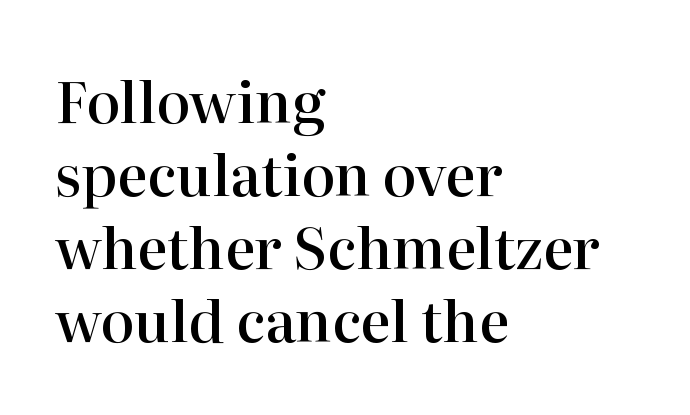
A student would call this left alignment; a typographer would say flush left, rag right. Rendered with straight, roman letterforms. Rows of type keep a routine distance in the vertical direction. Think of a printed novel: that variable character pitch is what you see here. A bare baseline throughout the passage.
